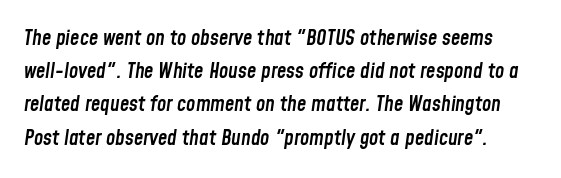
The image shows 21 px text type, italic (leaning right); set normal line spacing (1.58x), normal letter spacing, not underlined.
